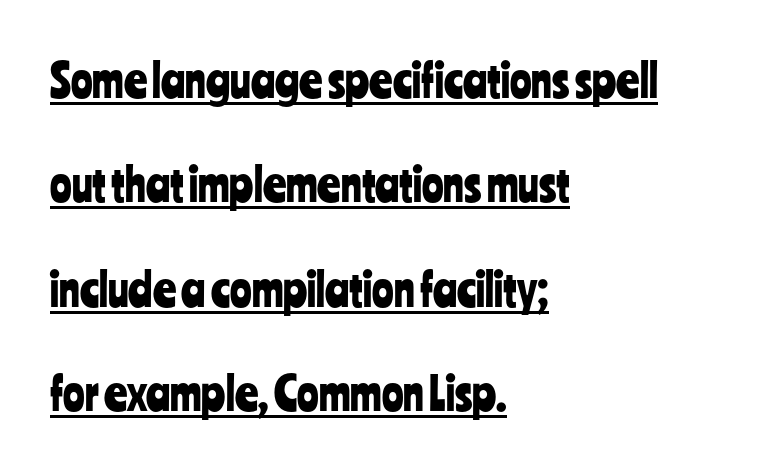
Q: Is the text italic (slanted)? A: No, it is upright.
Q: Is the typeface a serif or a sans-serif typeface? A: Sans-serif.
Q: Is the text underlined? A: Yes.
Q: How is the paragraph aligned? A: Left-aligned.
Q: Is the spacing between letters normal or unusually wide? A: Normal.
Q: Is the spacing between lines tight, normal or loose? A: Loose.
Q: Width (condensed, normal, or wide)? A: Condensed.
Q: Stroke contrast? A: Low.
Q: x-height? A: Medium.
Q: Monospaced? A: No.
